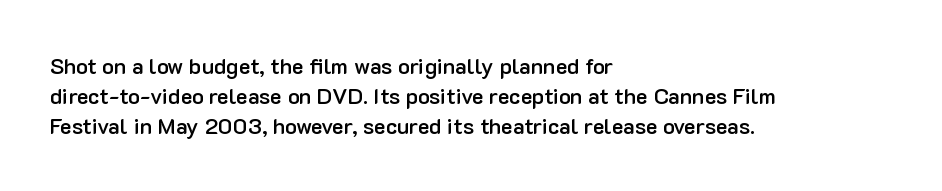
The rows are spaced the way most documents space them. Default kerning and tracking; the words read as compact shapes. Reading down the block, your eye returns to a fixed left position each line. The lettering stays uniformly vertical, giving the passage a roman look. Set as a demibold, roughly 600 on the weight scale.
